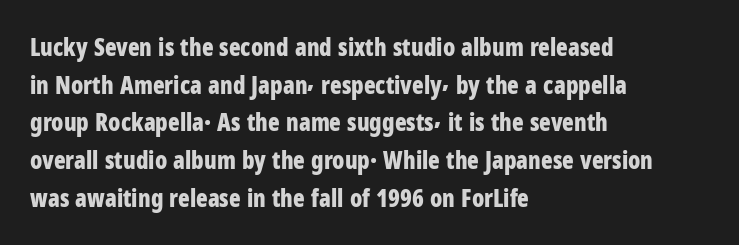
{"italic": "no", "bold": "yes", "underline": "no", "align": "left", "line_spacing": "normal", "line_spacing_ratio": 1.57, "letter_spacing": "normal", "letter_spacing_em": 0.0, "glyph_px": 24}
